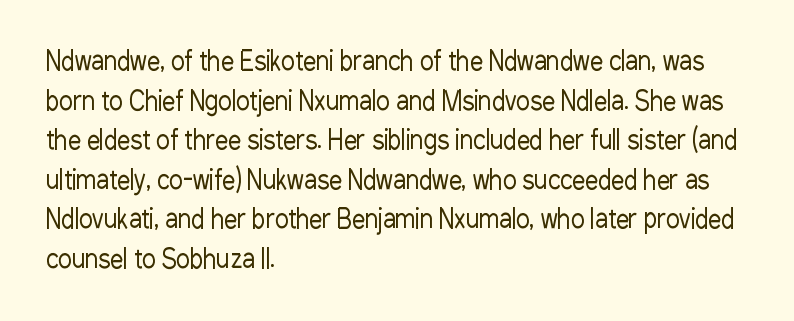
Q: Is the text bold? A: No.
Q: Is the text italic (slanted)? A: No, it is upright.
Q: Is the text underlined? A: No.
Q: How is the paragraph aligned? A: Left-aligned.
Q: Is the spacing between letters normal or unusually wide? A: Normal.
Q: Is the spacing between lines tight, normal or loose? A: Normal.
